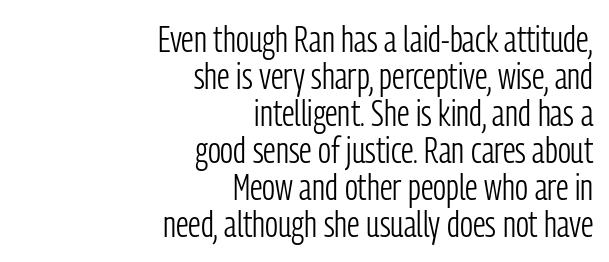
{"serif": "no", "italic": "no", "bold": "no", "weight": "light", "width": "condensed", "stroke_contrast": "low", "x_height": "medium", "monospaced": "no", "underline": "no", "align": "right", "line_spacing": "tight", "line_spacing_ratio": 1.0, "letter_spacing": "normal", "letter_spacing_em": 0.0, "glyph_px": 37}
